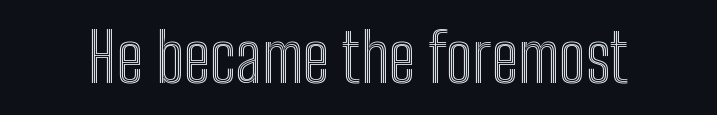
{"italic": "no", "width": "condensed", "x_height": "medium", "monospaced": "no", "underline": "no", "letter_spacing": "normal", "letter_spacing_em": 0.0, "glyph_px": 67}
